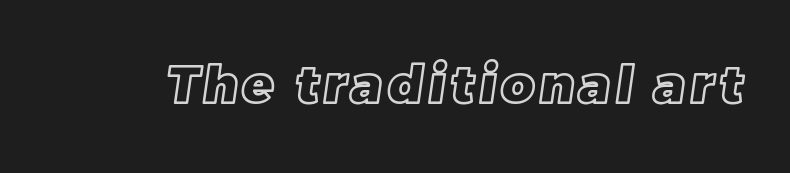
Q: Is the text underlined? A: No.
Q: Width (condensed, normal, or wide)? A: Normal.
Q: x-height? A: Large.
Q: Monospaced? A: No.
